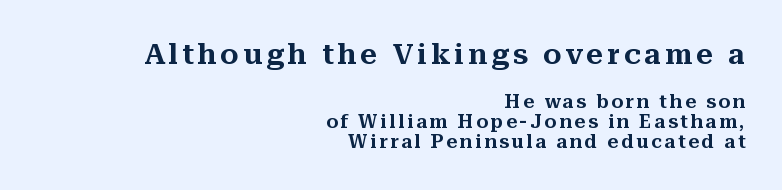
Quick note: not italic, upright. To sum up the face: it has serifs. The passage shown is typed in a proportional face where columns would drift. The initial chunk of copy outweighs the following chunk in type size. Layout note: lines flush right.
